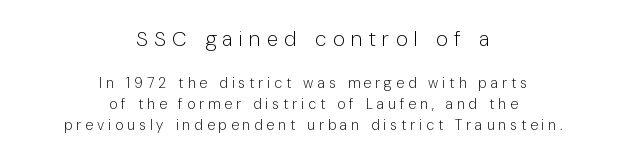
Is the type heavy? It reads as light-to-regular instead. Someone cranked the tracking dial way up on this one. Descenders hang freely into open space. These lines sit exactly where default settings would place them.
